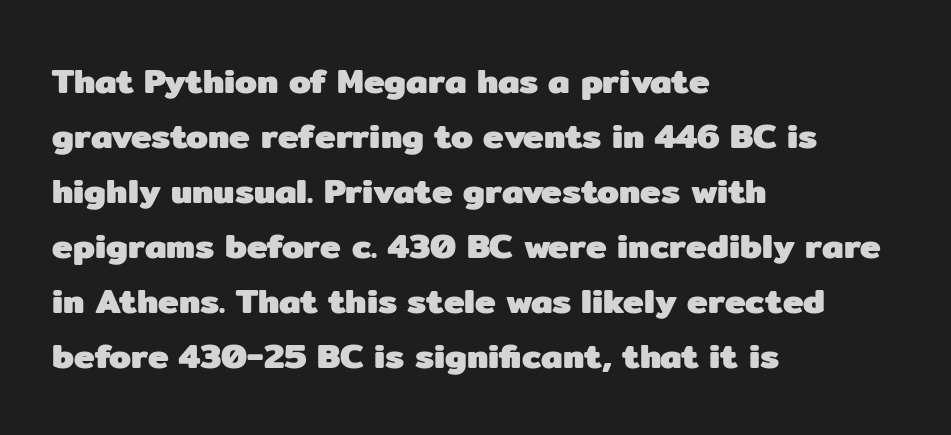
Type without underlining. Typeset ragged right — the left edge is the straight one. Is this a fixed-width face? No — the glyphs have proportional, varying widths. Between one letter and the next there's only the usual sliver of space.
